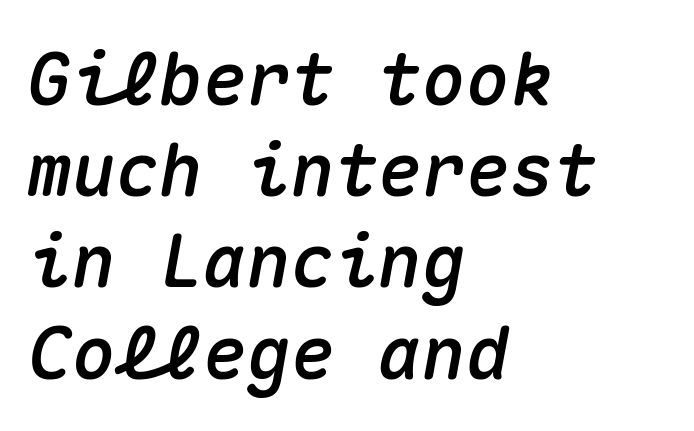
{"italic": "yes", "lean": "right", "slant_degrees": 10, "width": "normal", "stroke_contrast": "medium", "x_height": "medium", "monospaced": "yes", "underline": "no", "align": "left", "line_spacing": "normal", "line_spacing_ratio": 1.25, "letter_spacing": "normal", "letter_spacing_em": 0.0, "glyph_px": 73}
